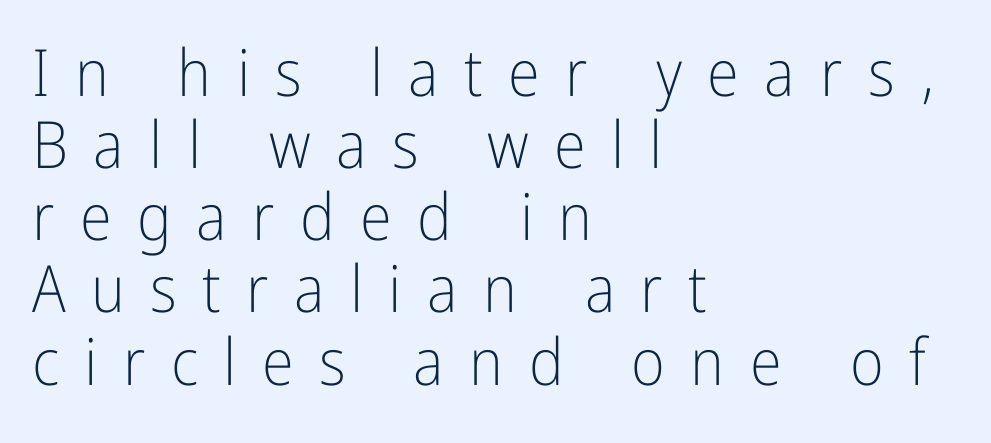
The image shows 65 px light, condensed sans-serif type, upright; set left-aligned, tight line spacing (1.11x), unusually wide letter spacing (+0.39 em), not underlined; low stroke contrast and a medium x-height.
